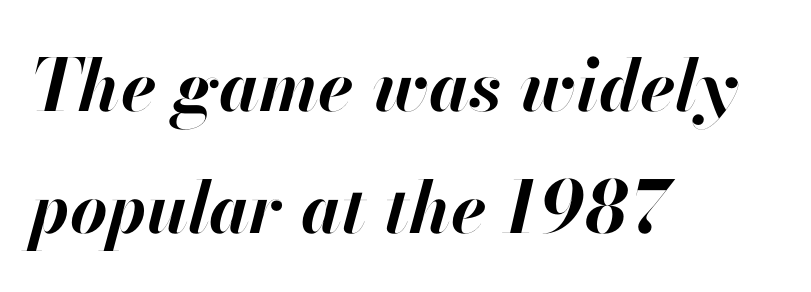
{"italic": "yes", "lean": "right", "slant_degrees": 13, "bold": "yes", "weight": "bold", "width": "normal", "stroke_contrast": "high", "x_height": "small", "monospaced": "no", "underline": "no", "align": "left", "line_spacing": "normal", "line_spacing_ratio": 1.69, "letter_spacing": "normal", "letter_spacing_em": 0.0, "glyph_px": 72}
